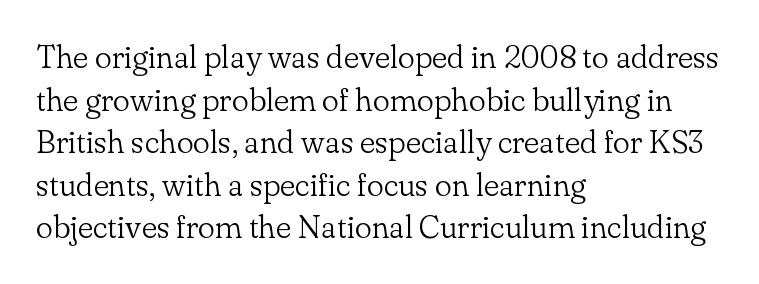
This reads as an unemphasized weight, regular at the heaviest. Spacing verdict: proportional, widths tailored to each character. Characters remain perfectly vertical along every line. Is this a sans? No — the strokes have serifs. These lines are set flush left with a ragged right edge.
